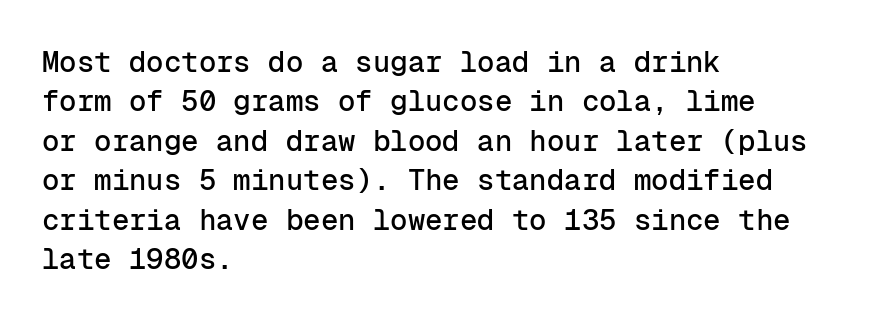
The image shows 29 px sans-serif type, upright, monospaced; set left-aligned, normal line spacing (1.36x), normal letter spacing, not underlined; low stroke contrast and a medium x-height.
